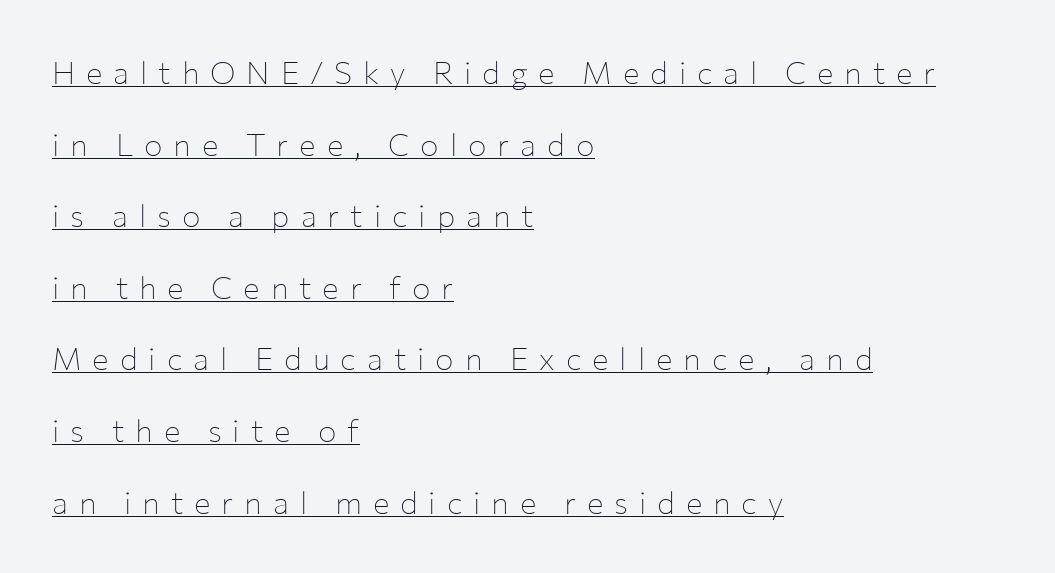
{"serif": "no", "italic": "no", "bold": "no", "weight": "thin", "width": "normal", "stroke_contrast": "low", "x_height": "medium", "monospaced": "no", "underline": "yes", "align": "left", "line_spacing": "loose", "line_spacing_ratio": 2.31, "letter_spacing": "wide", "letter_spacing_em": 0.35, "glyph_px": 31}
